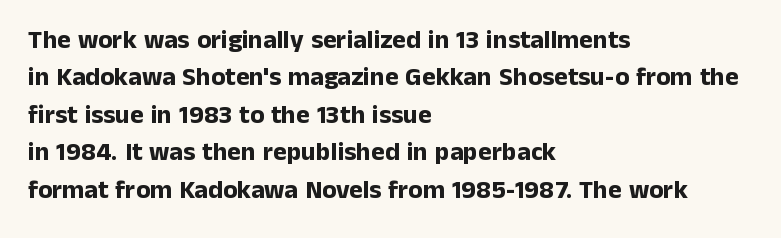
The image shows 26 px bold type, upright; set left-aligned, normal line spacing (1.44x), normal letter spacing, not underlined.
